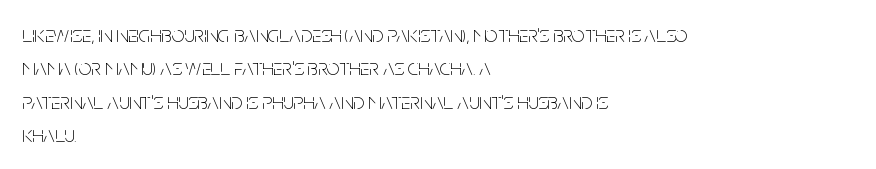
{"italic": "no", "bold": "no", "underline": "no", "align": "left", "line_spacing": "normal", "line_spacing_ratio": 1.45, "letter_spacing": "normal", "letter_spacing_em": 0.0, "glyph_px": 23}
